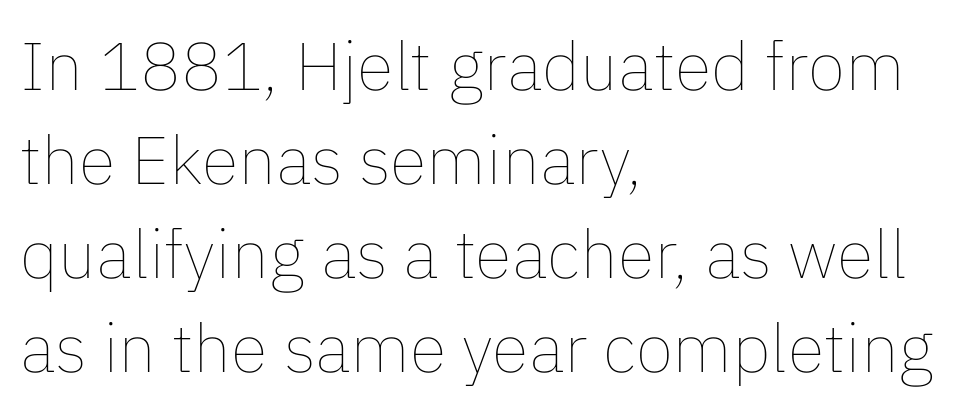
Any mark beneath the type? The region is blank. This reads as an unemphasized weight, regular at the heaviest. Leading: standard. Left-aligned paragraph, ragged on the right.
